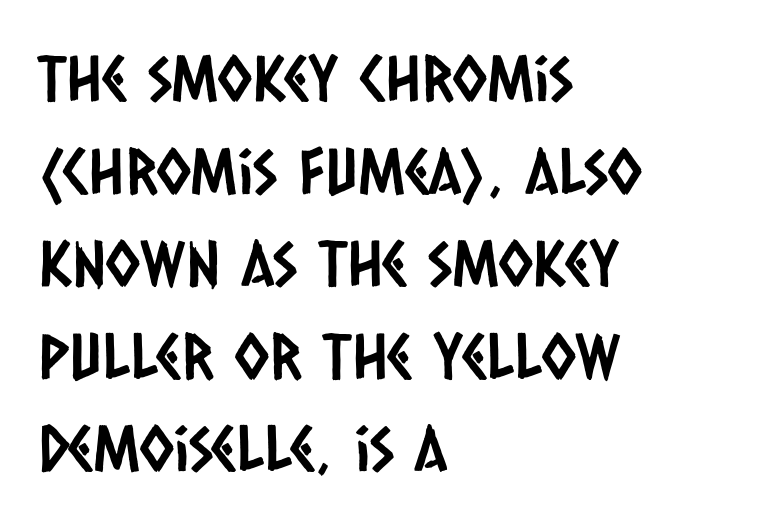
{"serif": "no", "width": "condensed", "stroke_contrast": "low", "x_height": "large", "monospaced": "no", "underline": "no", "align": "left", "line_spacing": "normal", "line_spacing_ratio": 1.47, "letter_spacing": "normal", "letter_spacing_em": 0.0, "glyph_px": 63}
